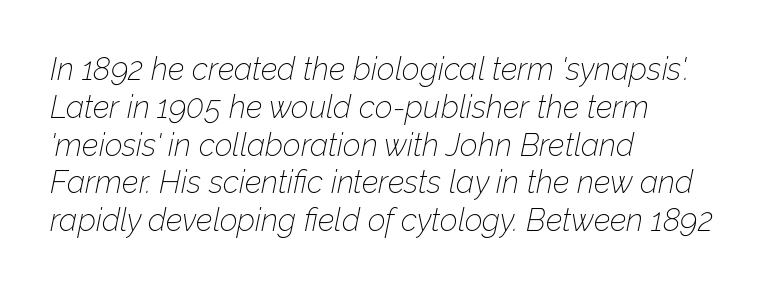
The image shows 31 px thin type, italic (leaning right); set left-aligned, line spacing 1.22x, normal letter spacing, not underlined; low stroke contrast and a medium x-height.
